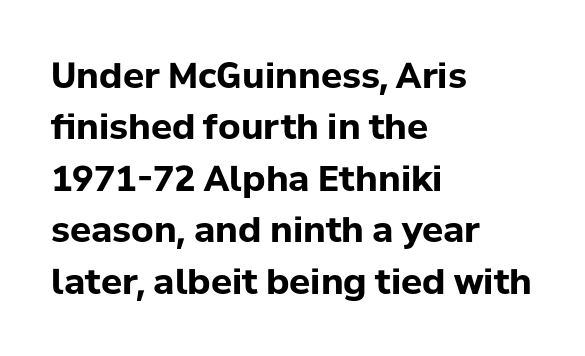
Q: Is the text bold? A: Yes.
Q: Is the text italic (slanted)? A: No, it is upright.
Q: Is the typeface a serif or a sans-serif typeface? A: Sans-serif.
Q: Is the text underlined? A: No.
Q: How is the paragraph aligned? A: Left-aligned.
Q: Is the spacing between letters normal or unusually wide? A: Normal.
Q: Is the spacing between lines tight, normal or loose? A: Normal.
Q: Width (condensed, normal, or wide)? A: Normal.
Q: Stroke contrast? A: Low.
Q: x-height? A: Medium.
Q: Monospaced? A: No.
